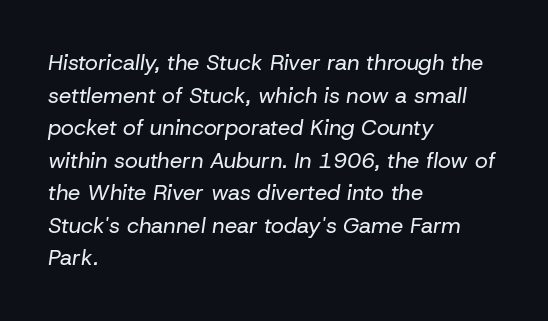
Q: Is the text bold? A: No.
Q: Is the text italic (slanted)? A: Yes, it leans right by about 8 degrees.
Q: Is the text underlined? A: No.
Q: How is the paragraph aligned? A: Left-aligned.
Q: Is the spacing between letters normal or unusually wide? A: Normal.
Q: Is the spacing between lines tight, normal or loose? A: Normal.
